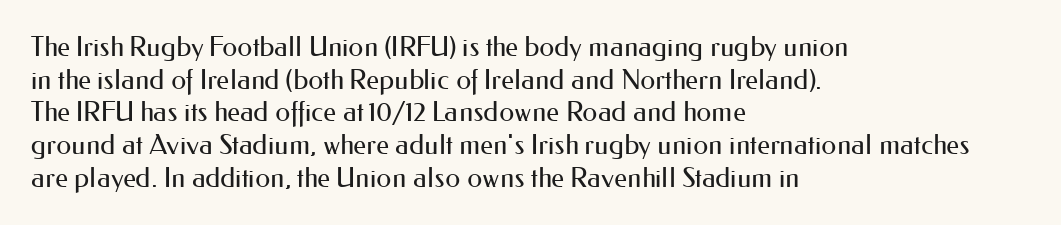
What stands out about the letter spacing? Nothing — it is the standard amount. This is not heavy type; no bold has been used. Just letters on the line, the space beneath them empty. Notice how the stems are strictly vertical — no italics here. This rendering uses left alignment, leaving the right contour irregular.
